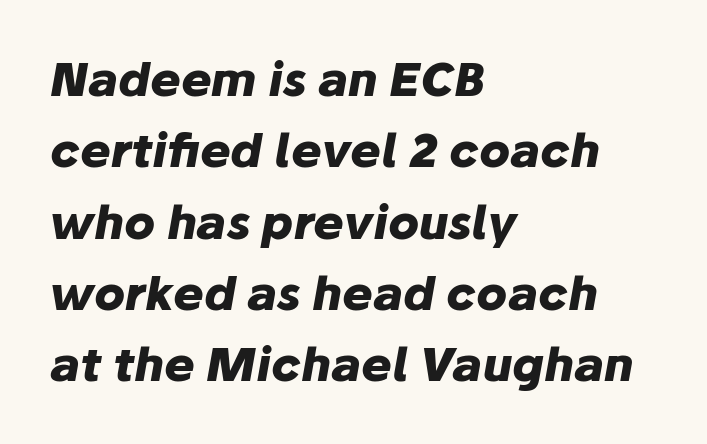
Slant detected: the letters are inclined. Students, note that the glyphs here touch the page at normal intervals. What weight is shown? A full bold with thick strokes. Underlining? Definitely not there.
